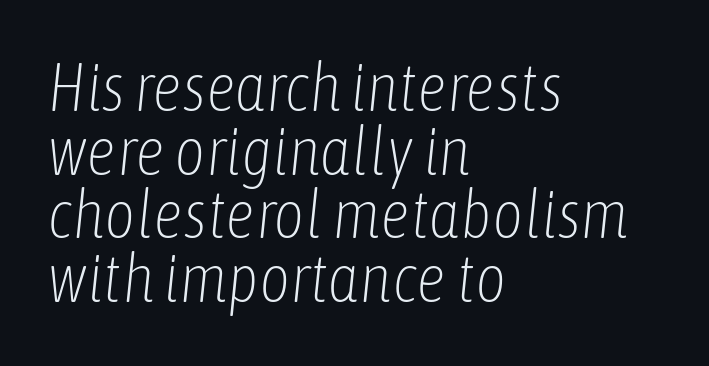
The image shows 67 px light, condensed type, italic (leaning right); set left-aligned, tight line spacing (0.95x), normal letter spacing, not underlined; low stroke contrast and a medium x-height.
